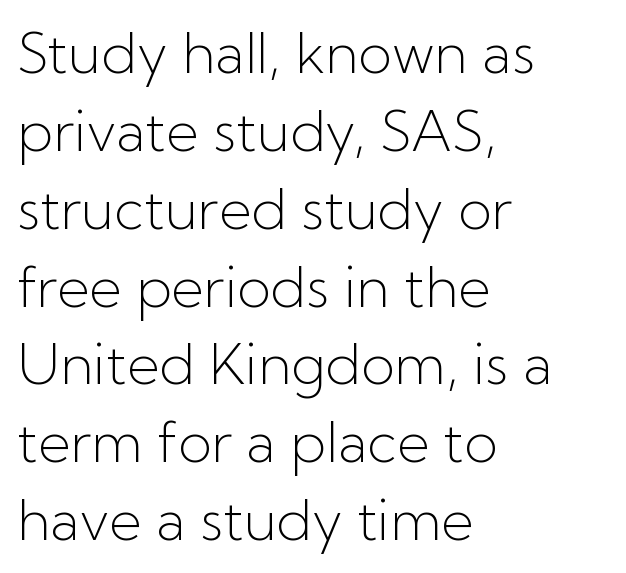
Has an underline been added? It has not. The vertical gap from one line to the next is medium. Standard letterfit; no display-style spreading of the glyphs. Italic: no, the glyphs are upright roman. Each stroke keeps to a modest, everyday thickness or less.
